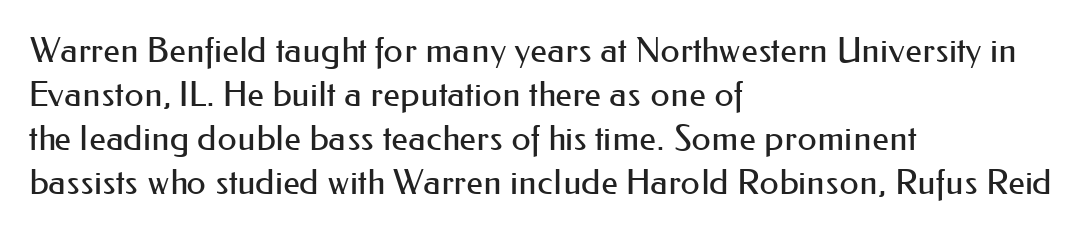
Stems and bowls with no extra thickness — not bold. This sample has the flowing, uneven cadence of proportional lettering. Students, note that the glyphs here touch the page at normal intervals. This rendering uses left alignment, leaving the right contour irregular.
